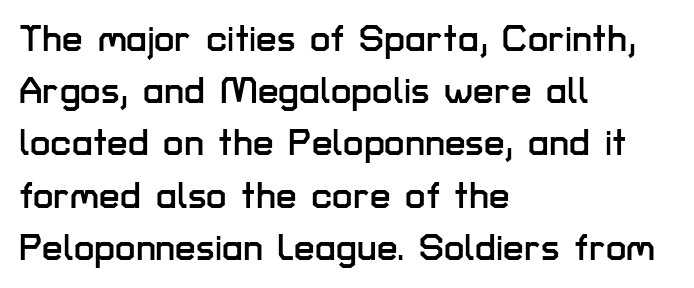
Q: Is the text italic (slanted)? A: No, it is upright.
Q: Is the typeface a serif or a sans-serif typeface? A: Sans-serif.
Q: Is the text underlined? A: No.
Q: How is the paragraph aligned? A: Left-aligned.
Q: Is the spacing between letters normal or unusually wide? A: Normal.
Q: Is the spacing between lines tight, normal or loose? A: Normal.
Q: Width (condensed, normal, or wide)? A: Normal.
Q: Stroke contrast? A: Low.
Q: x-height? A: Medium.
Q: Monospaced? A: No.
